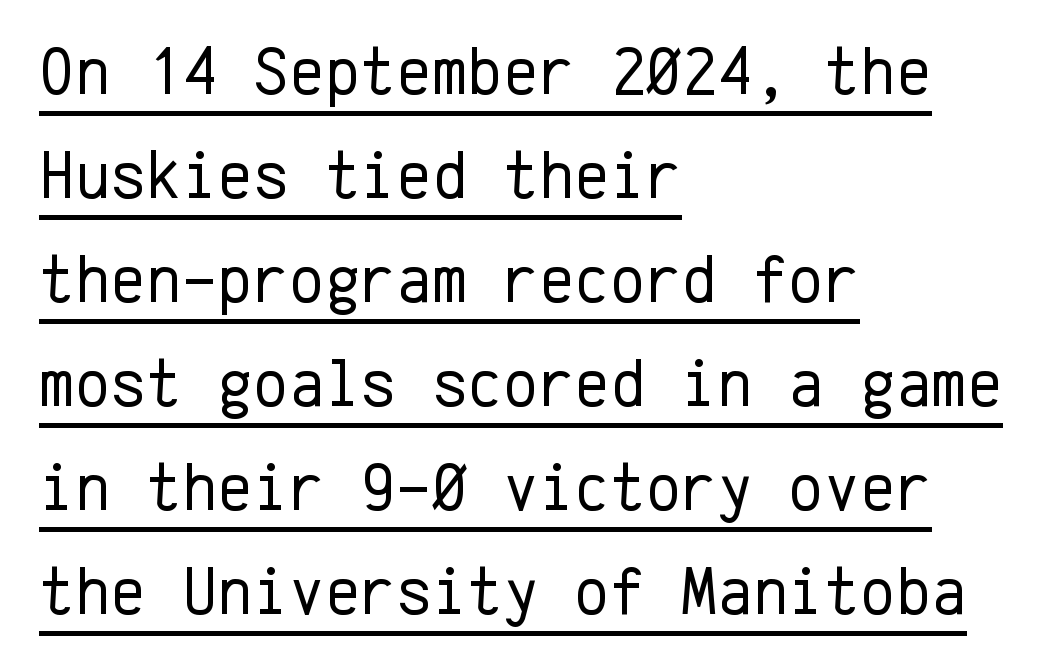
The image shows 68 px regular-weight sans-serif type, upright, monospaced; set left-aligned, normal line spacing (1.53x), normal letter spacing, underlined; low stroke contrast and a medium x-height.
